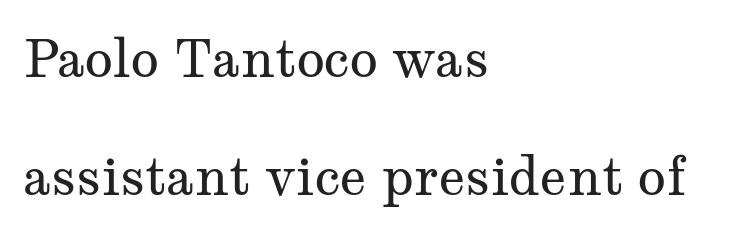
Q: Is the text bold? A: No.
Q: Is the text italic (slanted)? A: No, it is upright.
Q: Is the typeface a serif or a sans-serif typeface? A: Serif.
Q: Is the text underlined? A: No.
Q: How is the paragraph aligned? A: Left-aligned.
Q: Is the spacing between letters normal or unusually wide? A: Normal.
Q: Is the spacing between lines tight, normal or loose? A: Loose.
Q: Width (condensed, normal, or wide)? A: Wide.
Q: Stroke contrast? A: Medium.
Q: x-height? A: Medium.
Q: Monospaced? A: No.
